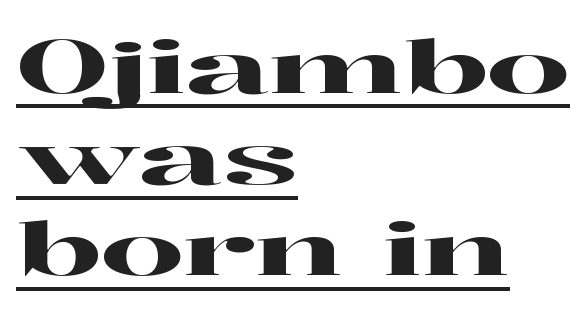
Q: Is the text italic (slanted)? A: No, it is upright.
Q: Is the typeface a serif or a sans-serif typeface? A: Serif.
Q: Is the text underlined? A: Yes.
Q: How is the paragraph aligned? A: Left-aligned.
Q: Is the spacing between letters normal or unusually wide? A: Normal.
Q: Is the spacing between lines tight, normal or loose? A: Normal.
Q: Width (condensed, normal, or wide)? A: Wide.
Q: Stroke contrast? A: High.
Q: x-height? A: Medium.
Q: Monospaced? A: No.
